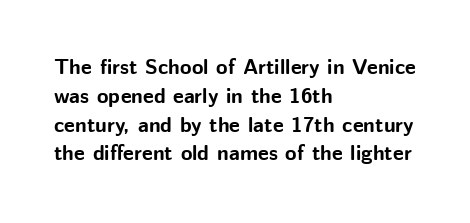
Leftover space on each line is placed entirely after the last word. The baseline area is clear. Tracking value appears to be zero — textbook default spacing. Is the type bold? Yes — the strokes are clearly thick and heavy.
